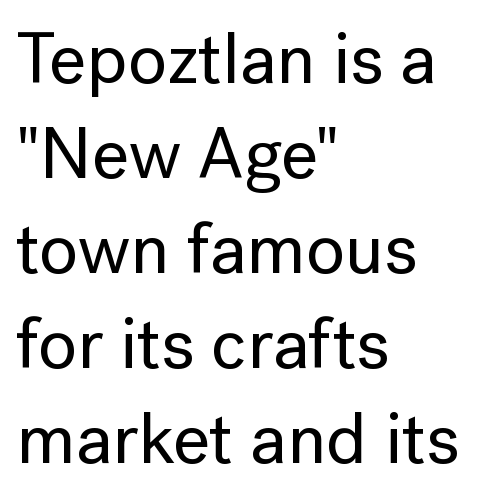
The image shows 72 px sans-serif type, upright; set left-aligned, normal line spacing (1.32x), normal letter spacing, not underlined; low stroke contrast and a medium x-height.
